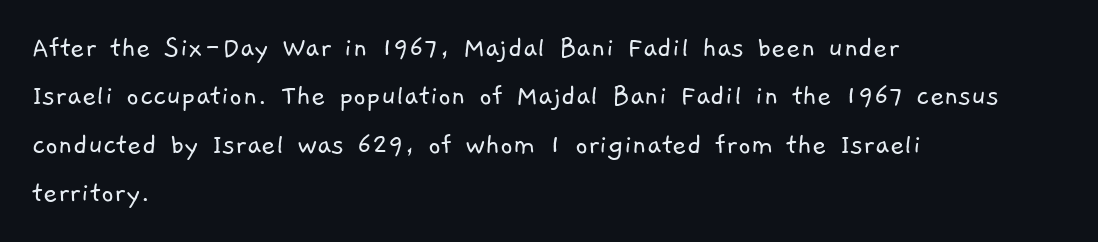
Q: Is the text bold? A: No.
Q: Is the typeface a serif or a sans-serif typeface? A: Sans-serif.
Q: Is the text underlined? A: No.
Q: How is the paragraph aligned? A: Left-aligned.
Q: Is the spacing between letters normal or unusually wide? A: Normal.
Q: Is the spacing between lines tight, normal or loose? A: Normal.
Q: Width (condensed, normal, or wide)? A: Normal.
Q: Stroke contrast? A: Low.
Q: x-height? A: Medium.
Q: Monospaced? A: No.
